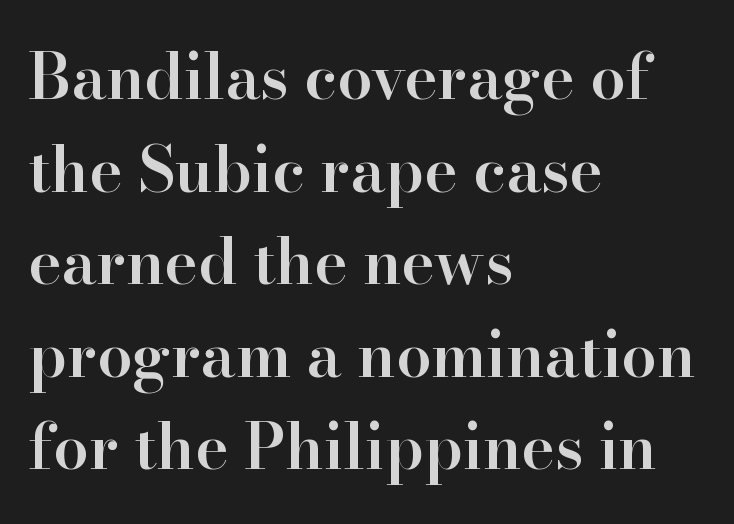
Q: Is the text bold? A: Semi-bold.
Q: Is the text italic (slanted)? A: No, it is upright.
Q: Is the typeface a serif or a sans-serif typeface? A: Serif.
Q: Is the text underlined? A: No.
Q: How is the paragraph aligned? A: Left-aligned.
Q: Is the spacing between letters normal or unusually wide? A: Normal.
Q: Is the spacing between lines tight, normal or loose? A: Normal.
Q: Width (condensed, normal, or wide)? A: Normal.
Q: Stroke contrast? A: High.
Q: x-height? A: Small.
Q: Monospaced? A: No.
